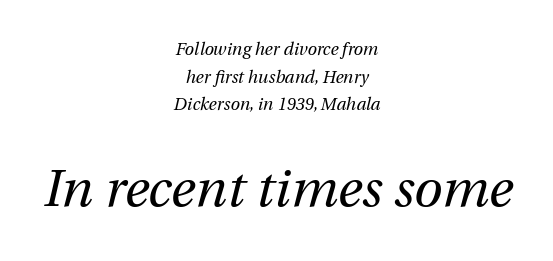
Proportional: the letters do not fall into vertical columns. Lines of text with bare space underneath. Quick note: italic. Stem width sits at or under what a default text font uses. Whoever set this chose a conventional vertical rhythm.
